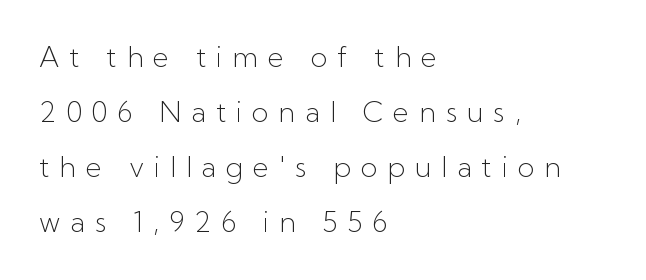
The image shows 28 px light sans-serif type, upright; set left-aligned, loose line spacing (1.97x), unusually wide letter spacing (+0.35 em), not underlined; low stroke contrast and a medium x-height.
